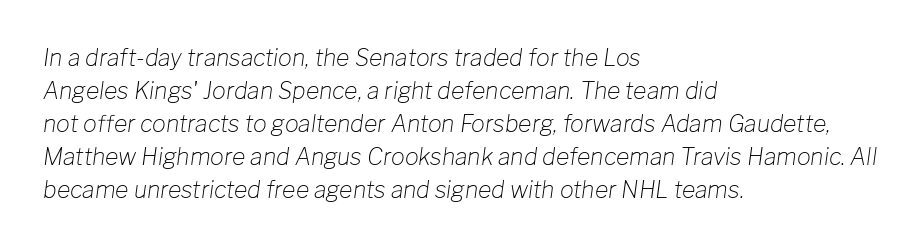
The image shows 23 px text type, italic (leaning right); set left-aligned, normal line spacing (1.43x), normal letter spacing, not underlined.
